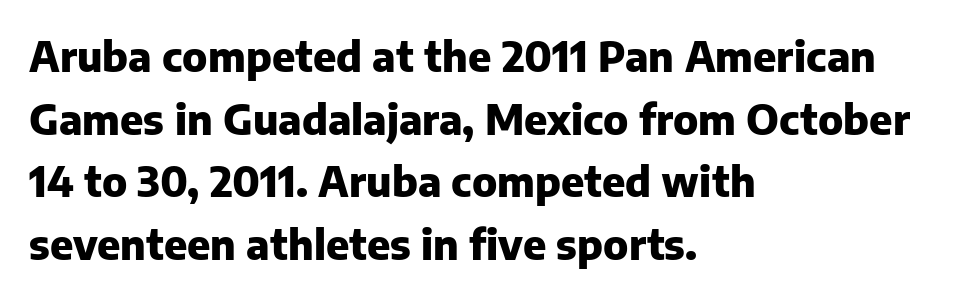
{"serif": "no", "italic": "no", "bold": "yes", "weight": "heavy", "width": "normal", "stroke_contrast": "low", "x_height": "medium", "monospaced": "no", "underline": "no", "align": "left", "line_spacing": "normal", "line_spacing_ratio": 1.53, "letter_spacing": "normal", "letter_spacing_em": 0.0, "glyph_px": 41}
